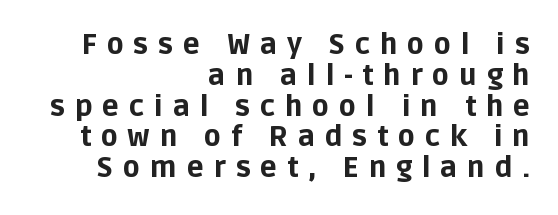
The image shows 28 px bold sans-serif type, upright; set right-aligned, tight line spacing (1.1x), unusually wide letter spacing (+0.35 em), not underlined; low stroke contrast and a large x-height.
